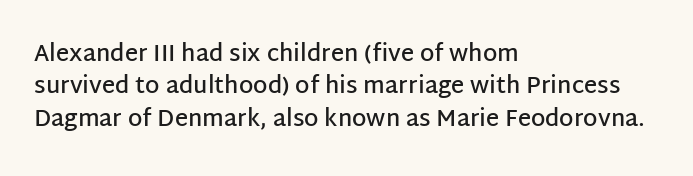
Q: Is the text bold? A: Semi-bold.
Q: Is the text italic (slanted)? A: No, it is upright.
Q: Is the text underlined? A: No.
Q: How is the paragraph aligned? A: Left-aligned.
Q: Is the spacing between letters normal or unusually wide? A: Normal.
Q: Is the spacing between lines tight, normal or loose? A: Normal.
